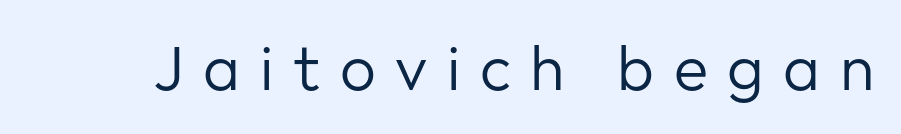
Do the letters lean? They stand straight. Are there feet on the stems? There aren't — it's a sans. Each letter keeps its own natural width here, so spacing adapts to shape. Glyph-to-glyph distance is far greater than everyday printed text.
